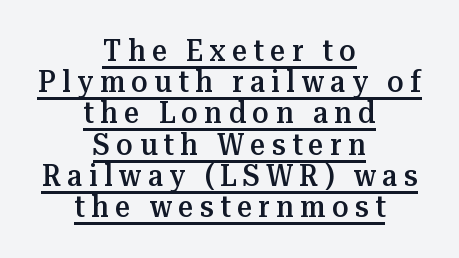
Q: Is the text bold? A: Semi-bold.
Q: Is the text italic (slanted)? A: No, it is upright.
Q: Is the typeface a serif or a sans-serif typeface? A: Serif.
Q: Is the text underlined? A: Yes.
Q: How is the paragraph aligned? A: Centered.
Q: Is the spacing between letters normal or unusually wide? A: Unusually wide.
Q: Is the spacing between lines tight, normal or loose? A: Tight.
Q: Width (condensed, normal, or wide)? A: Normal.
Q: Stroke contrast? A: Medium.
Q: x-height? A: Medium.
Q: Monospaced? A: No.
